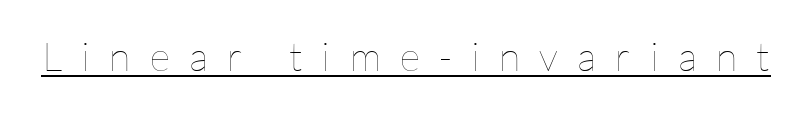
This rendering widens character spacing well past its baseline value. Character widths vary here, with narrow letters taking less room than wide ones. Caption: lettering with a line underneath. Posture: vertical. No letter is thick-stroked: the sample isn't bold.
